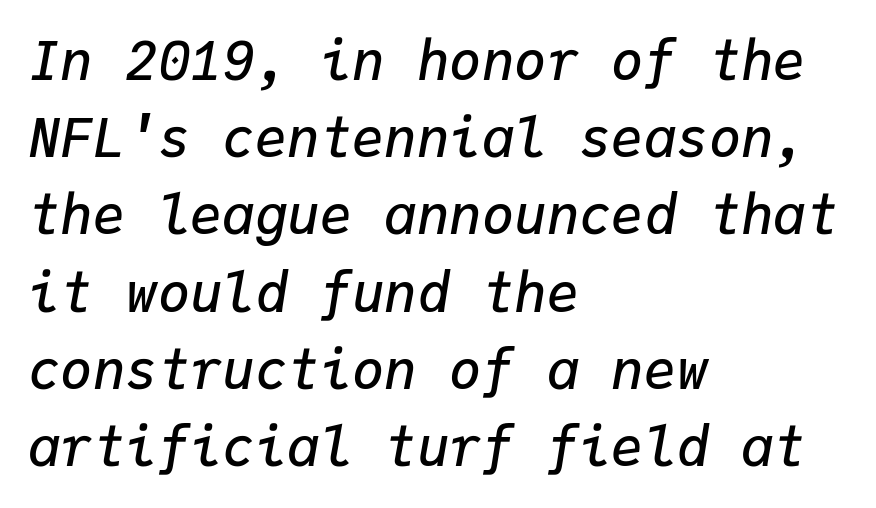
Slant detected: the letters are inclined. Here the designer chose a console-style face with uniform glyph widths. This block has exactly the height ordinary leading produces. Quick note: underline off. The lines are quadded left. The strokes are fattened partway — semibold, not bold.
